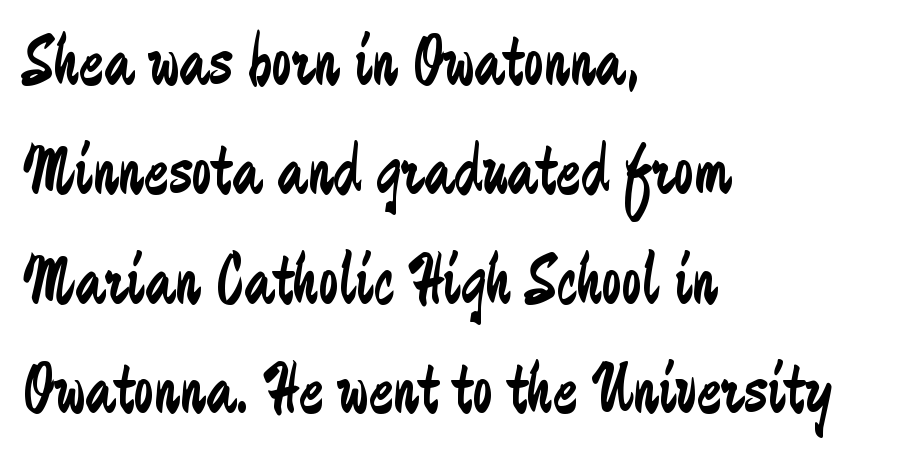
The font family rendered here belongs to the sans-serif group. How would I describe the line gaps? Plain and ordinary. No extra ink here — the face is not bold. The face used here is rendered with its standard letterfit. Each letter keeps its own natural width here, so spacing adapts to shape.
